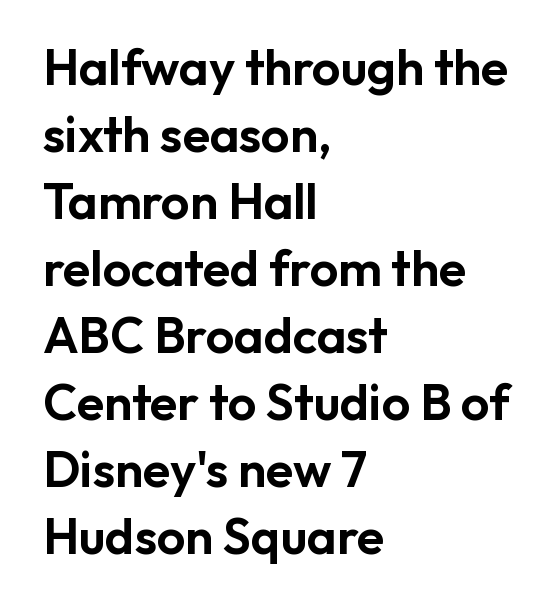
{"serif": "no", "italic": "no", "width": "normal", "stroke_contrast": "low", "x_height": "medium", "monospaced": "no", "underline": "no", "align": "left", "line_spacing": "normal", "line_spacing_ratio": 1.34, "letter_spacing": "normal", "letter_spacing_em": 0.0, "glyph_px": 50}
